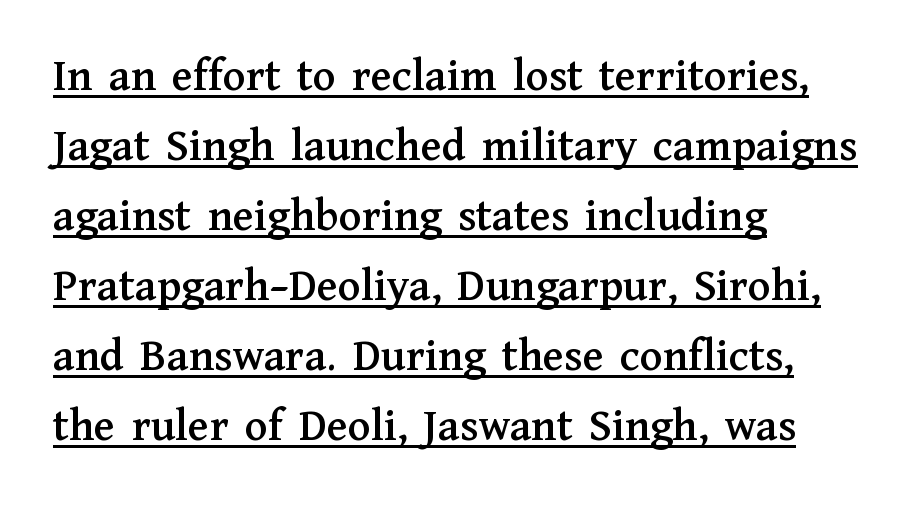
{"serif": "yes", "italic": "no", "width": "normal", "stroke_contrast": "medium", "x_height": "medium", "monospaced": "no", "underline": "yes", "align": "left", "line_spacing": "normal", "line_spacing_ratio": 1.49, "letter_spacing": "normal", "letter_spacing_em": 0.0, "glyph_px": 47}
